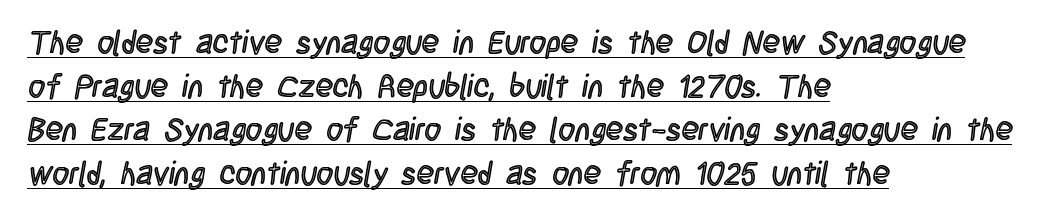
Regarding leading, the lines here are spaced in the standard way. The paragraph shown leans on its left margin. Does a line run under the words? Yes, clearly. This sample has the flowing, uneven cadence of proportional lettering.
